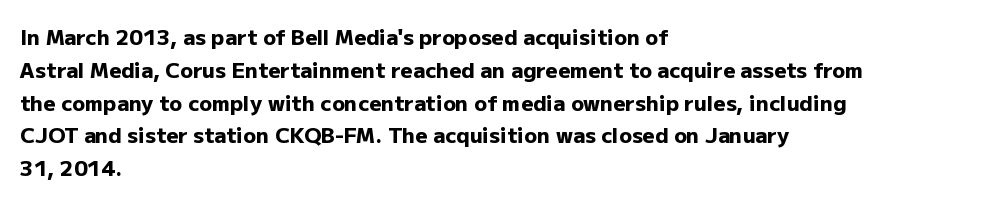
{"italic": "no", "bold": "yes", "underline": "no", "align": "left", "line_spacing": "normal", "line_spacing_ratio": 1.56, "letter_spacing": "normal", "letter_spacing_em": 0.0, "glyph_px": 21}
